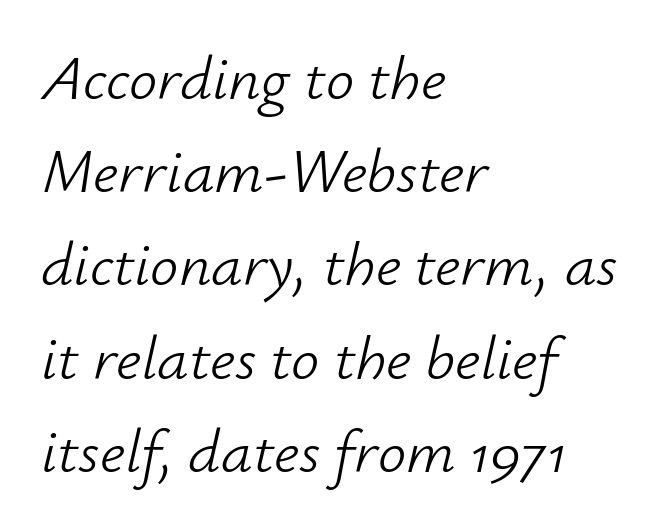
{"italic": "yes", "lean": "right", "slant_degrees": 12, "bold": "no", "weight": "light", "width": "normal", "stroke_contrast": "low", "x_height": "small", "monospaced": "no", "underline": "no", "align": "left", "line_spacing": "normal", "line_spacing_ratio": 1.48, "letter_spacing": "normal", "letter_spacing_em": 0.0, "glyph_px": 63}
